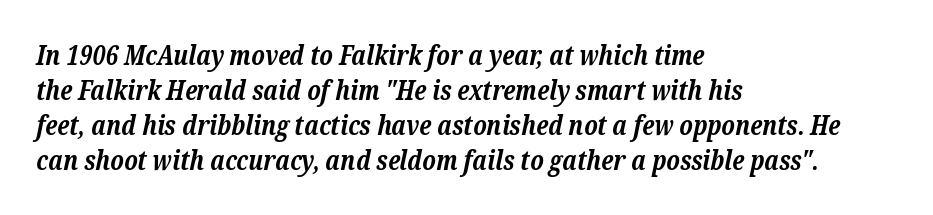
The specimen reads as italic at a glance. Successive baselines arrive at the customary interval. Look at the tracking — it's just the regular setting, nothing added. The paragraph has a hard left edge and a soft right edge. Honestly, there is no underline to notice here at all. I'd describe the lettering as bold — thick and assertive.
